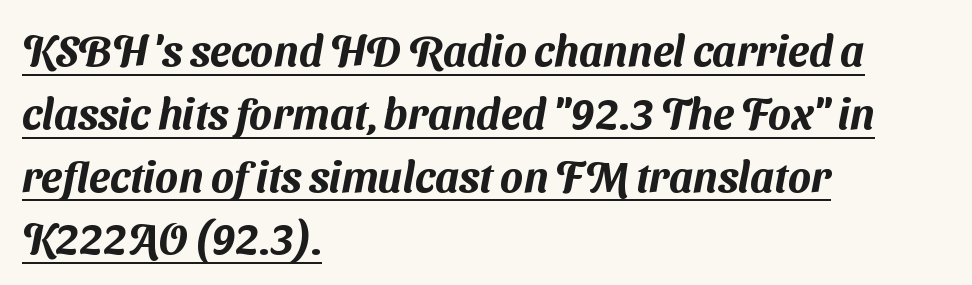
Q: Is the typeface a serif or a sans-serif typeface? A: Sans-serif.
Q: Is the text underlined? A: Yes.
Q: How is the paragraph aligned? A: Left-aligned.
Q: Is the spacing between letters normal or unusually wide? A: Normal.
Q: Is the spacing between lines tight, normal or loose? A: Normal.
Q: Width (condensed, normal, or wide)? A: Normal.
Q: Stroke contrast? A: Medium.
Q: x-height? A: Medium.
Q: Monospaced? A: No.
